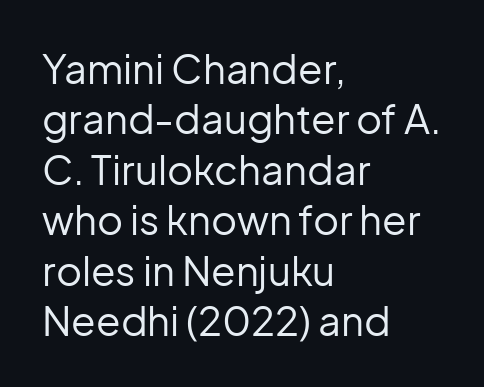
This sample has the flowing, uneven cadence of proportional lettering. You can tell from the bare stems that sans-serif type was used. The space beneath each line is pristine and unruled. Every character sits straight up, as roman type does. In terms of leading, this rendering sits right in the middle.
